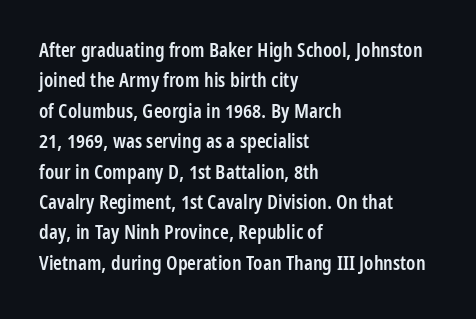
The image shows 20 px text type, upright; set left-aligned, normal line spacing (1.52x), normal letter spacing, not underlined.
